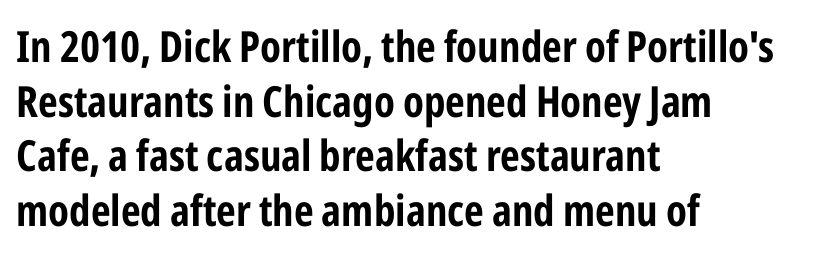
The image shows 43 px condensed sans-serif type, upright; set left-aligned, normal line spacing (1.27x), normal letter spacing, not underlined; low stroke contrast and a medium x-height.
